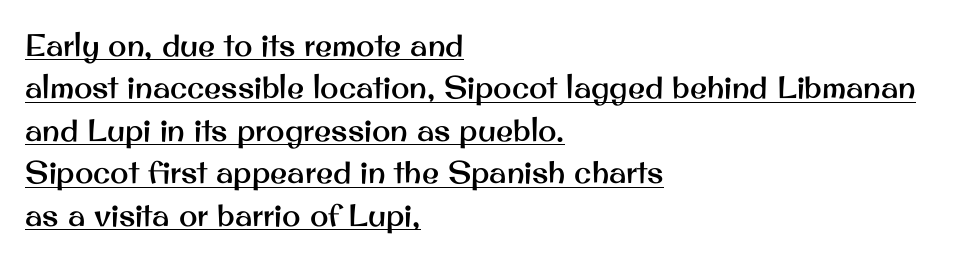
The image shows 31 px sans-serif type, upright; set left-aligned, normal line spacing (1.37x), normal letter spacing, underlined; medium stroke contrast and a small x-height.
